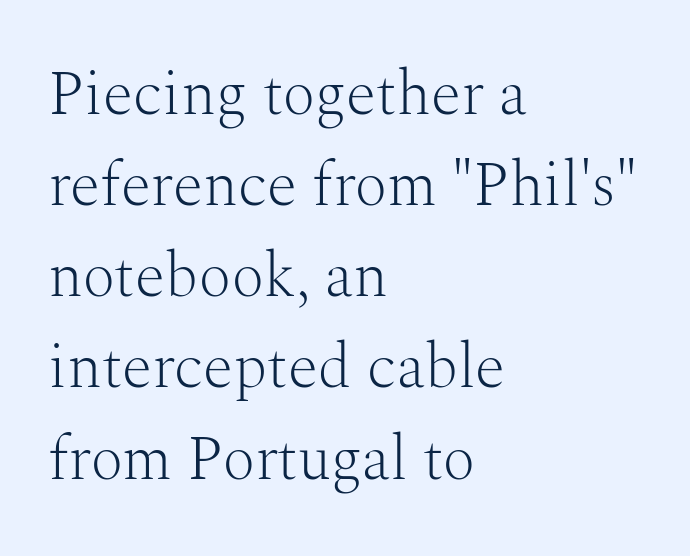
{"serif": "yes", "italic": "no", "bold": "no", "weight": "light", "width": "normal", "stroke_contrast": "medium", "x_height": "medium", "monospaced": "no", "underline": "no", "align": "left", "line_spacing": "normal", "line_spacing_ratio": 1.47, "letter_spacing": "normal", "letter_spacing_em": 0.0, "glyph_px": 62}
